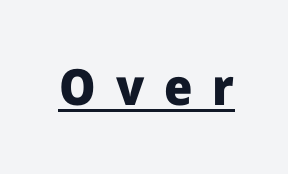
The image shows 50 px heavy sans-serif type, upright; set unusually wide letter spacing (+0.4 em), underlined; low stroke contrast and a medium x-height.
